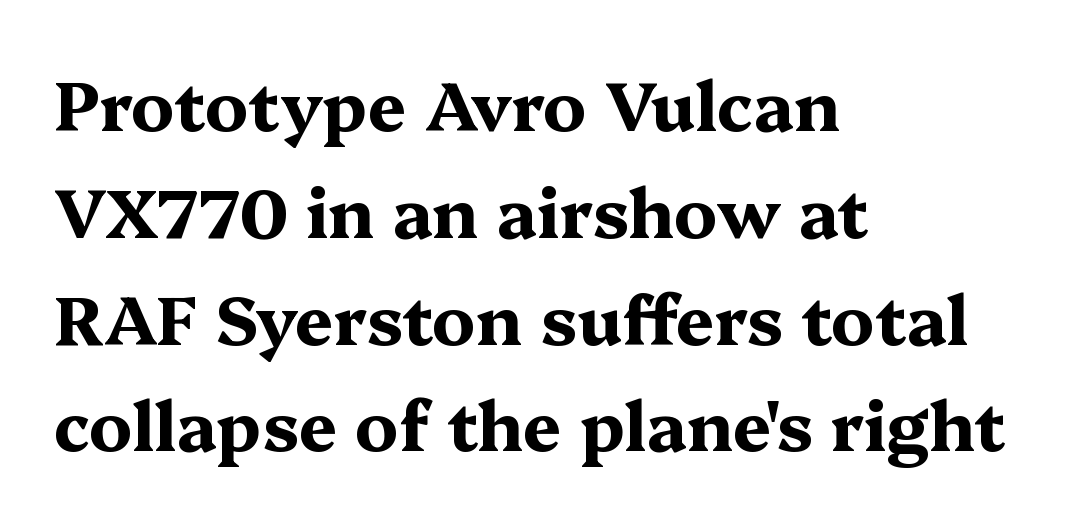
Q: Is the text bold? A: Yes.
Q: Is the text italic (slanted)? A: No, it is upright.
Q: Is the typeface a serif or a sans-serif typeface? A: Serif.
Q: Is the text underlined? A: No.
Q: How is the paragraph aligned? A: Left-aligned.
Q: Is the spacing between letters normal or unusually wide? A: Normal.
Q: Is the spacing between lines tight, normal or loose? A: Normal.
Q: Width (condensed, normal, or wide)? A: Wide.
Q: Stroke contrast? A: Medium.
Q: x-height? A: Medium.
Q: Monospaced? A: No.
